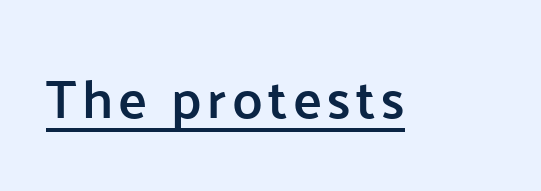
Q: Is the text bold? A: Semi-bold.
Q: Is the text italic (slanted)? A: No, it is upright.
Q: Is the typeface a serif or a sans-serif typeface? A: Sans-serif.
Q: Is the text underlined? A: Yes.
Q: Width (condensed, normal, or wide)? A: Normal.
Q: Stroke contrast? A: Low.
Q: x-height? A: Medium.
Q: Monospaced? A: No.
